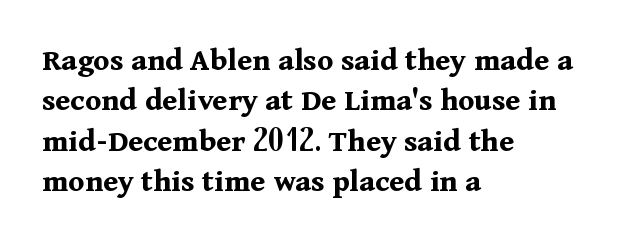
Character widths vary here, with narrow letters taking less room than wide ones. The font family rendered here belongs to the serif group. Summary of weight: heavy, a full bold. Style check: upright.
